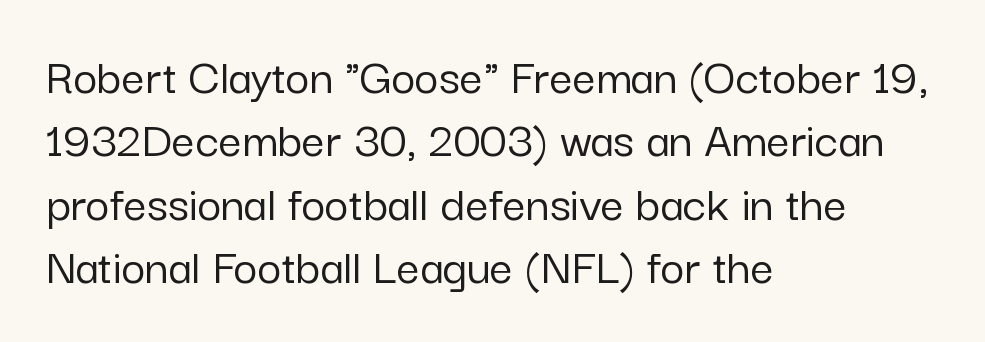
{"serif": "no", "italic": "no", "width": "normal", "stroke_contrast": "low", "x_height": "medium", "monospaced": "no", "underline": "no", "align": "left", "line_spacing_ratio": 1.22, "letter_spacing": "normal", "letter_spacing_em": 0.0, "glyph_px": 52}
